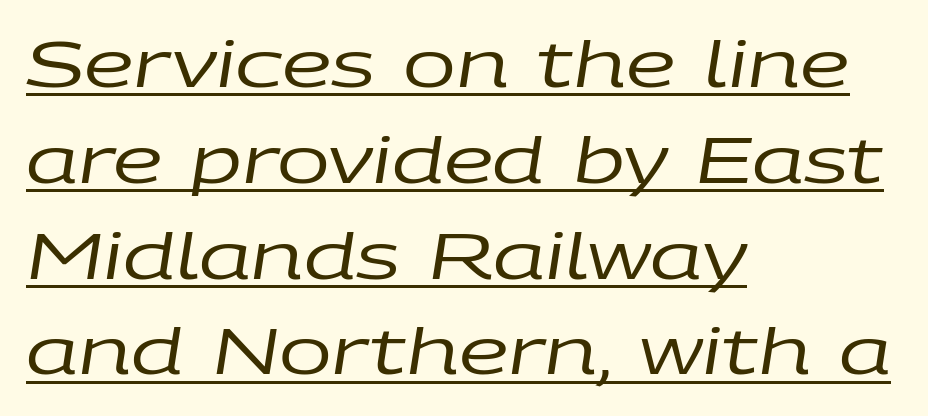
The image shows 63 px regular-weight, wide type, italic (leaning right); set left-aligned, normal line spacing (1.52x), normal letter spacing, underlined; low stroke contrast and a large x-height.
